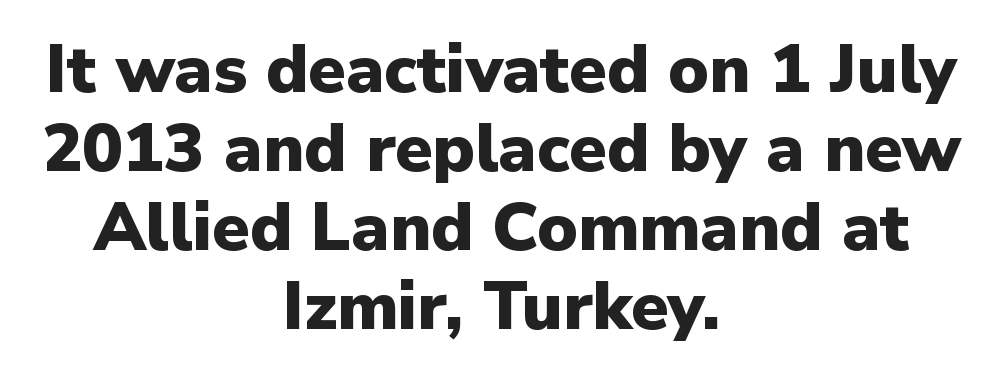
Strokes here are thick enough to call this a true bold. The foot of each line stays bare and open. The font's upright variant was chosen for this text. The compositor balanced each line on the midline. These lines are rendered in a variable-pitch font. Examine the stroke ends and you'll find no serifs.
